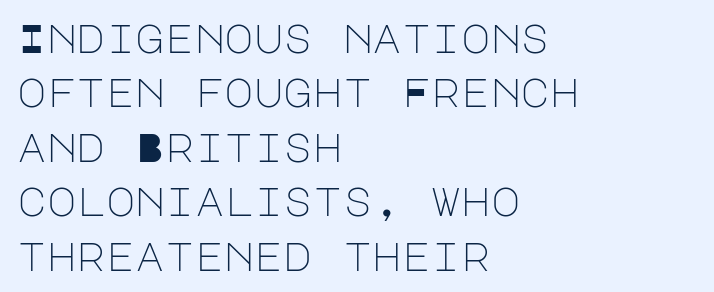
{"serif": "no", "italic": "no", "bold": "no", "weight": "light", "width": "normal", "stroke_contrast": "low", "x_height": "large", "underline": "no", "align": "left", "line_spacing": "normal", "line_spacing_ratio": 1.36, "letter_spacing": "normal", "letter_spacing_em": 0.0, "glyph_px": 40}
